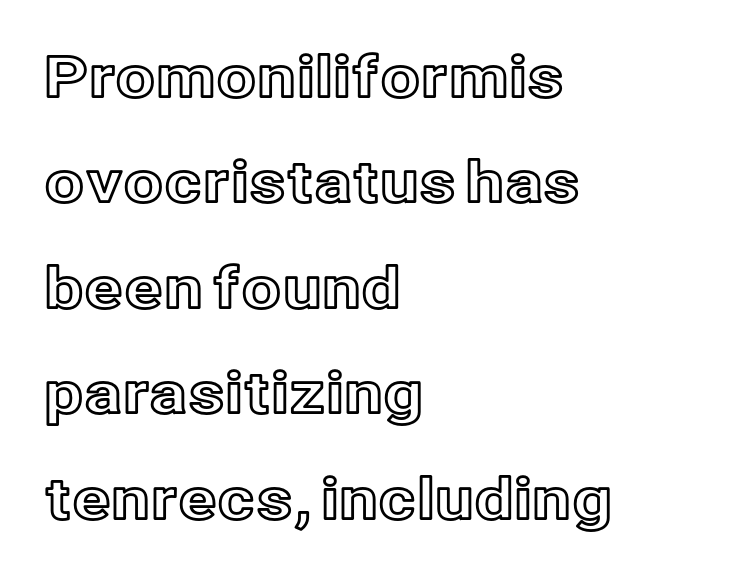
{"italic": "no", "width": "normal", "x_height": "medium", "monospaced": "no", "underline": "no", "align": "left", "line_spacing_ratio": 1.85, "letter_spacing": "normal", "letter_spacing_em": 0.0, "glyph_px": 57}
